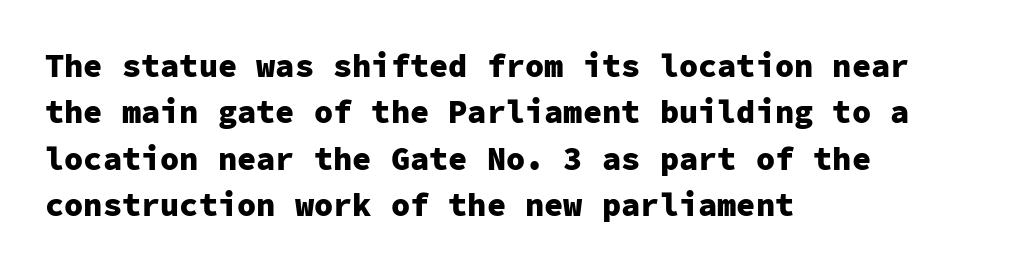
Q: Is the text bold? A: Yes.
Q: Is the text italic (slanted)? A: No, it is upright.
Q: Is the typeface a serif or a sans-serif typeface? A: Sans-serif.
Q: Is the text underlined? A: No.
Q: How is the paragraph aligned? A: Left-aligned.
Q: Is the spacing between letters normal or unusually wide? A: Normal.
Q: Is the spacing between lines tight, normal or loose? A: Normal.
Q: Width (condensed, normal, or wide)? A: Normal.
Q: Stroke contrast? A: Low.
Q: x-height? A: Medium.
Q: Monospaced? A: Yes.
